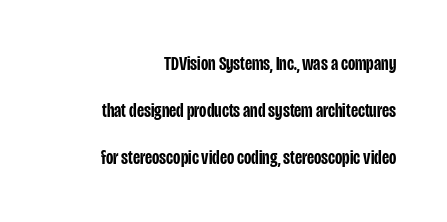
{"italic": "no", "bold": "semi", "underline": "no", "align": "right", "line_spacing": "loose", "line_spacing_ratio": 2.36, "letter_spacing": "normal", "letter_spacing_em": 0.0, "glyph_px": 20}
